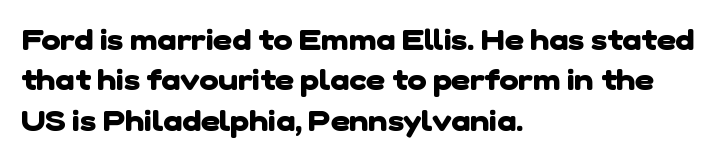
Q: Is the text bold? A: Yes.
Q: Is the typeface a serif or a sans-serif typeface? A: Sans-serif.
Q: Is the text underlined? A: No.
Q: How is the paragraph aligned? A: Left-aligned.
Q: Is the spacing between letters normal or unusually wide? A: Normal.
Q: Is the spacing between lines tight, normal or loose? A: Normal.
Q: Width (condensed, normal, or wide)? A: Normal.
Q: Stroke contrast? A: Low.
Q: x-height? A: Medium.
Q: Monospaced? A: No.
